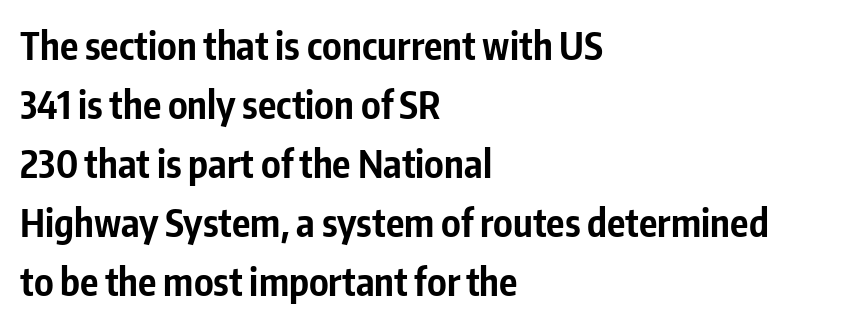
{"serif": "no", "italic": "no", "bold": "yes", "weight": "bold", "width": "condensed", "stroke_contrast": "low", "x_height": "medium", "monospaced": "no", "underline": "no", "align": "left", "line_spacing": "normal", "line_spacing_ratio": 1.55, "letter_spacing": "normal", "letter_spacing_em": 0.0, "glyph_px": 38}
